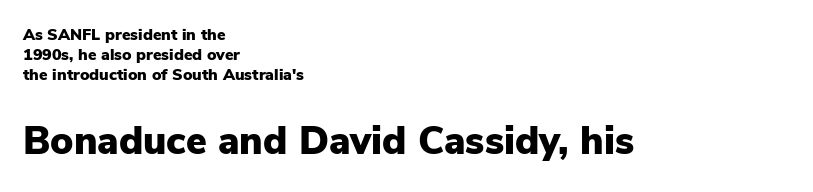
Horizontal alignment here is leftward, the default for most running prose. Does extra space separate the letters? No, they use regular spacing. Whoever set this chose a conventional vertical rhythm. Visually, the bottom section dominates because its glyphs are scaled up.
